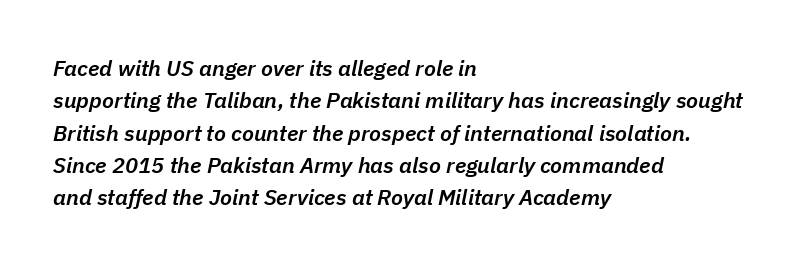
Q: Is the text bold? A: Semi-bold.
Q: Is the text italic (slanted)? A: Yes, it leans right by about 11 degrees.
Q: Is the text underlined? A: No.
Q: How is the paragraph aligned? A: Left-aligned.
Q: Is the spacing between letters normal or unusually wide? A: Normal.
Q: Is the spacing between lines tight, normal or loose? A: Normal.
